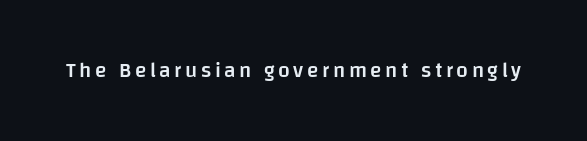
The image shows 21 px text type, upright; set not underlined.
